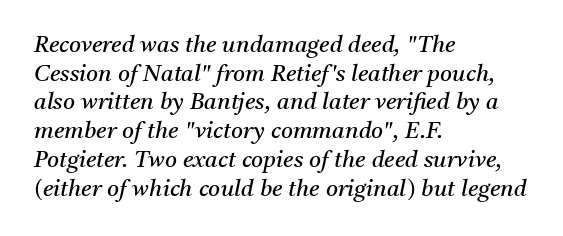
The image shows 23 px text type, italic (leaning right); set left-aligned, normal line spacing (1.25x), normal letter spacing, not underlined.
